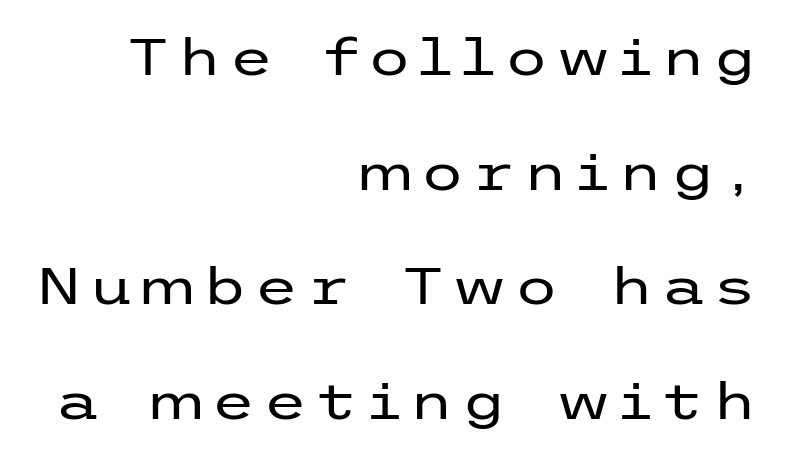
The image shows 51 px regular-weight, wide sans-serif type, upright; set right-aligned, loose line spacing (2.25x), not underlined; low stroke contrast and a medium x-height.
